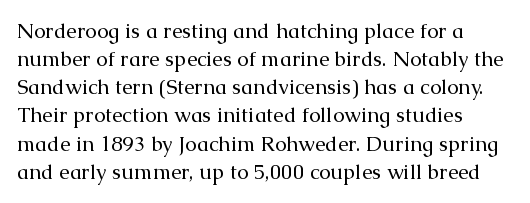
Q: Is the text bold? A: No.
Q: Is the text italic (slanted)? A: No, it is upright.
Q: Is the text underlined? A: No.
Q: How is the paragraph aligned? A: Left-aligned.
Q: Is the spacing between letters normal or unusually wide? A: Normal.
Q: Is the spacing between lines tight, normal or loose? A: Normal.
